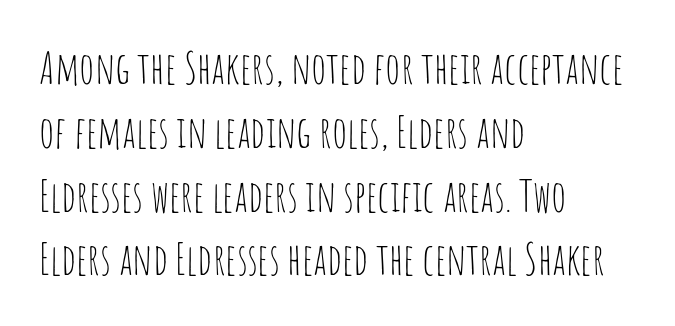
Here the designer chose a conventional face with non-uniform glyph widths. Rows of type keep a routine distance in the vertical direction. The words here are not underlined. Nobody touched the tracking dial on this one.
